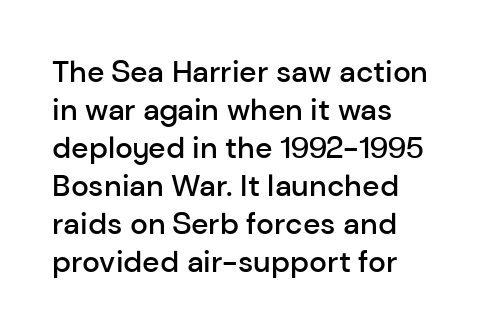
The image shows 30 px semibold sans-serif type, upright; set left-aligned, normal line spacing (1.27x), normal letter spacing, not underlined; low stroke contrast and a medium x-height.
